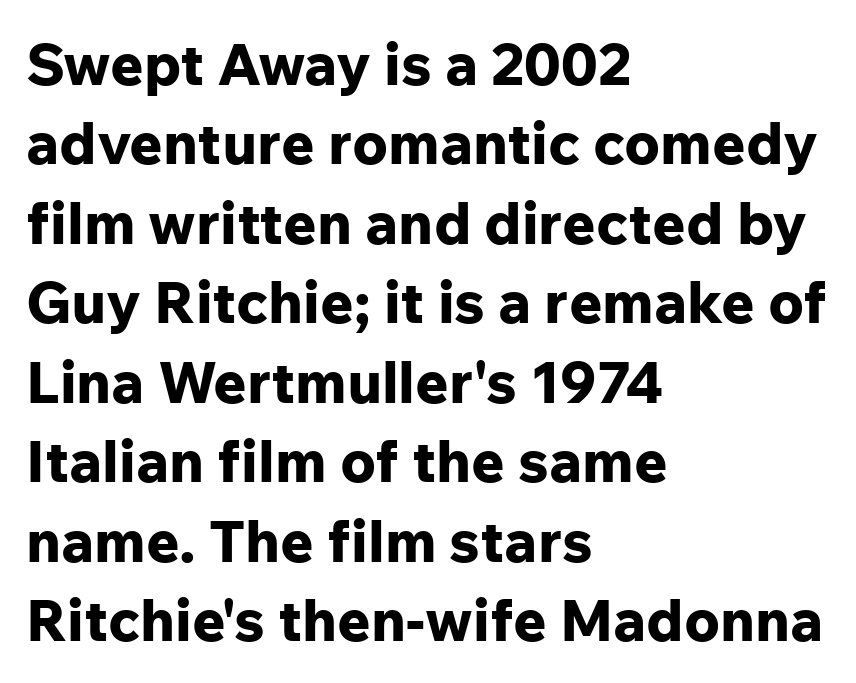
The image shows 58 px bold sans-serif type, upright; set left-aligned, normal line spacing (1.37x), normal letter spacing, not underlined; low stroke contrast and a medium x-height.
